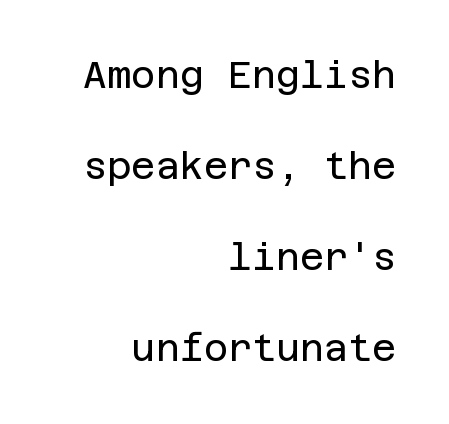
Q: Is the text bold? A: No.
Q: Is the text italic (slanted)? A: No, it is upright.
Q: Is the typeface a serif or a sans-serif typeface? A: Sans-serif.
Q: Is the text underlined? A: No.
Q: How is the paragraph aligned? A: Right-aligned.
Q: Is the spacing between letters normal or unusually wide? A: Normal.
Q: Is the spacing between lines tight, normal or loose? A: Loose.
Q: Width (condensed, normal, or wide)? A: Normal.
Q: Stroke contrast? A: Low.
Q: x-height? A: Large.
